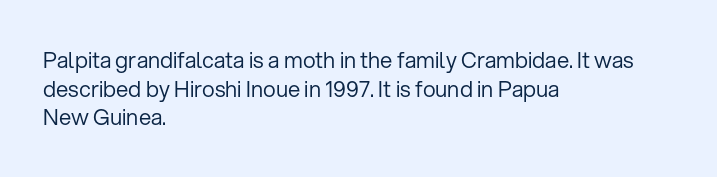
Q: Is the text bold? A: No.
Q: Is the text italic (slanted)? A: No, it is upright.
Q: Is the text underlined? A: No.
Q: How is the paragraph aligned? A: Left-aligned.
Q: Is the spacing between letters normal or unusually wide? A: Normal.
Q: Is the spacing between lines tight, normal or loose? A: Normal.
